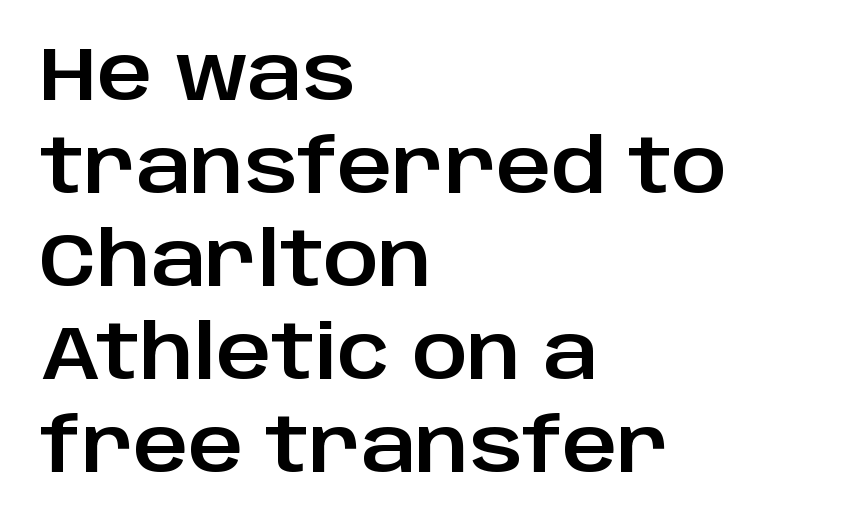
Q: Is the text italic (slanted)? A: No, it is upright.
Q: Is the typeface a serif or a sans-serif typeface? A: Sans-serif.
Q: Is the text underlined? A: No.
Q: How is the paragraph aligned? A: Left-aligned.
Q: Is the spacing between letters normal or unusually wide? A: Normal.
Q: Width (condensed, normal, or wide)? A: Normal.
Q: Stroke contrast? A: Low.
Q: x-height? A: Large.
Q: Monospaced? A: No.
